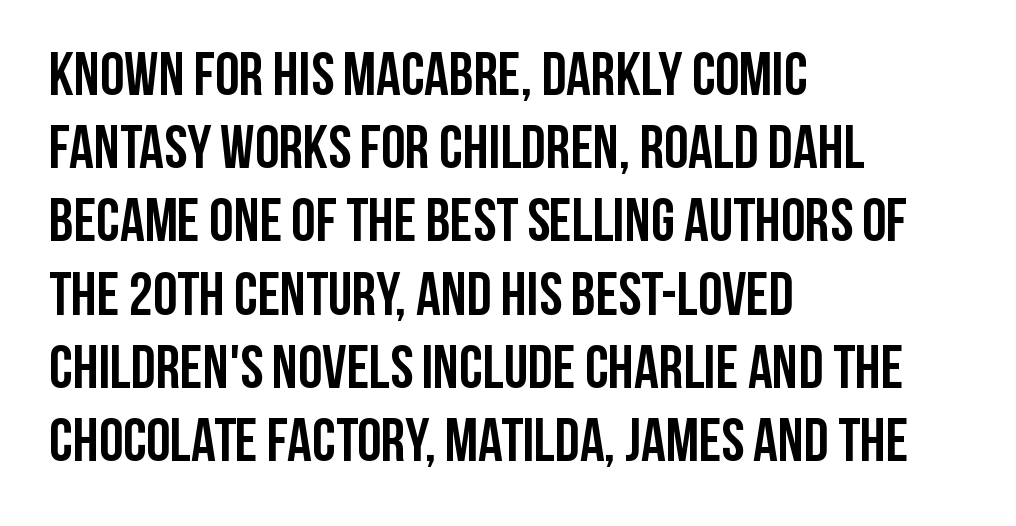
To sum up the face: it is a sans, with no serifs. Do the characters align in a grid? No, the font is proportional. How are the letters spaced? Ordinarily, with no added tracking. Unlike italic type, these characters show no tilt at all.
